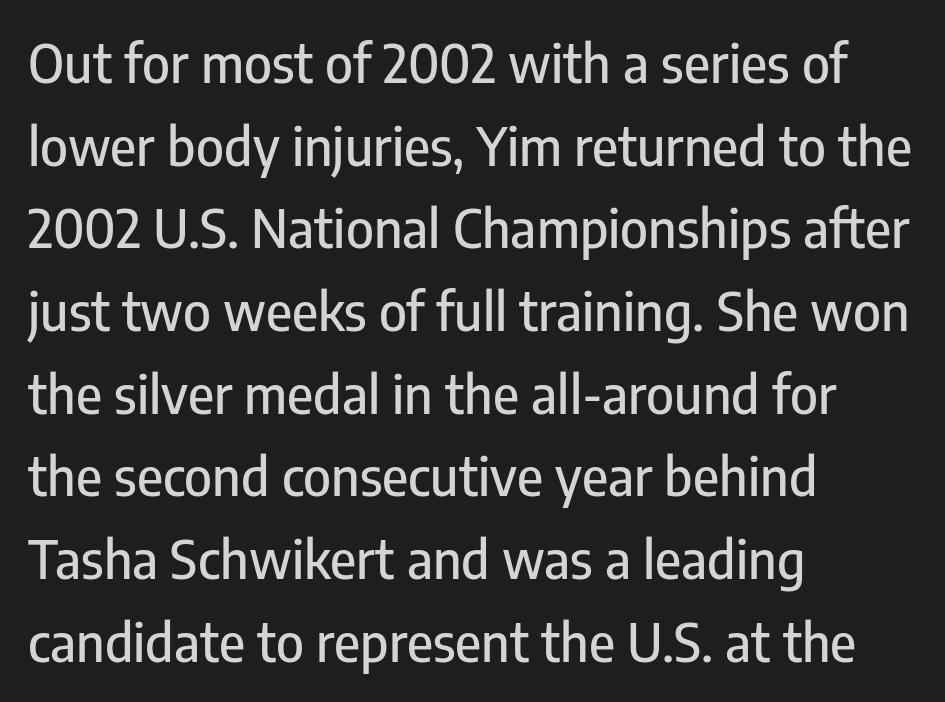
The image shows 53 px condensed sans-serif type, upright; set left-aligned, normal line spacing (1.56x), normal letter spacing, not underlined; low stroke contrast and a medium x-height.
